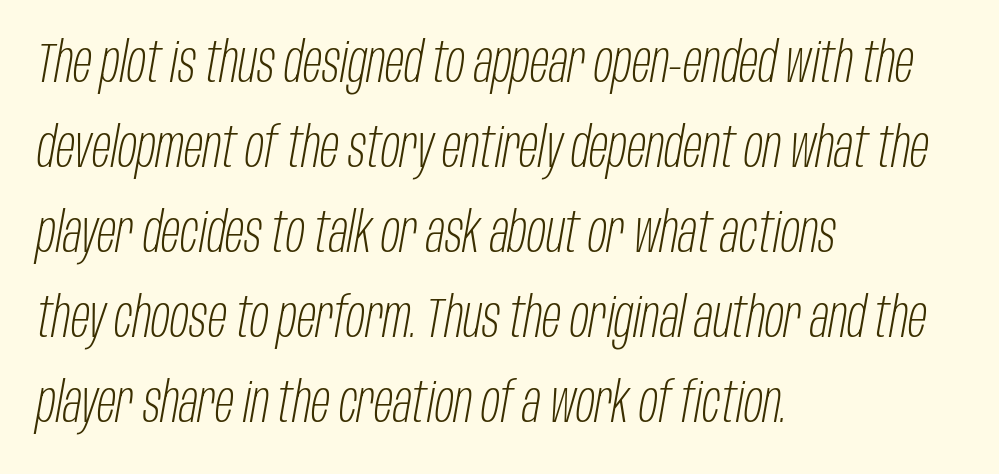
A quiet, ordinary-to-light weight characterises the typeface. Vertically, the passage feels balanced, rows spaced as you'd expect. Compared with typical body copy, the letter spacing here is the same. Is this a fixed-width face? No — the glyphs have proportional, varying widths.
